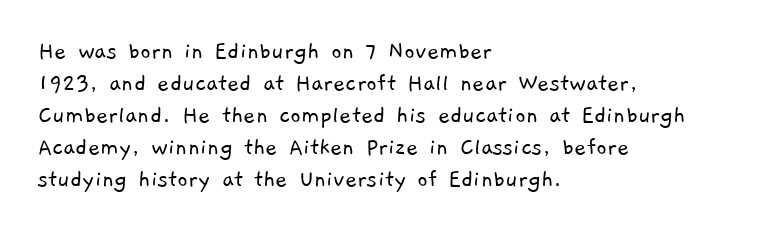
The image shows 26 px text type; set left-aligned, line spacing 1.23x, normal letter spacing, not underlined.
